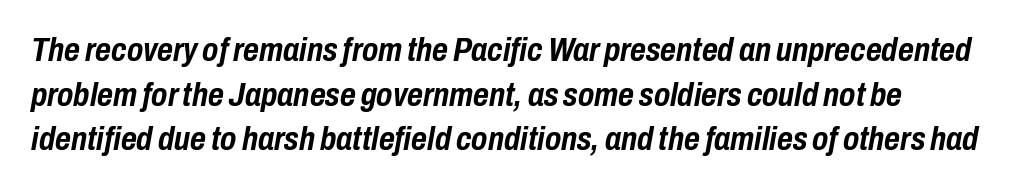
Q: Is the text bold? A: Yes.
Q: Is the text italic (slanted)? A: Yes, it leans right by about 10 degrees.
Q: Is the text underlined? A: No.
Q: Is the spacing between letters normal or unusually wide? A: Normal.
Q: Is the spacing between lines tight, normal or loose? A: Normal.
Q: Width (condensed, normal, or wide)? A: Condensed.
Q: Stroke contrast? A: Low.
Q: x-height? A: Medium.
Q: Monospaced? A: No.
